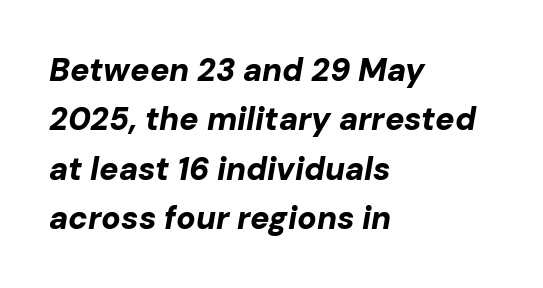
{"italic": "yes", "lean": "right", "slant_degrees": 10, "bold": "yes", "weight": "bold", "width": "normal", "stroke_contrast": "low", "x_height": "medium", "monospaced": "no", "underline": "no", "align": "left", "line_spacing": "normal", "line_spacing_ratio": 1.54, "letter_spacing": "normal", "letter_spacing_em": 0.0, "glyph_px": 32}
